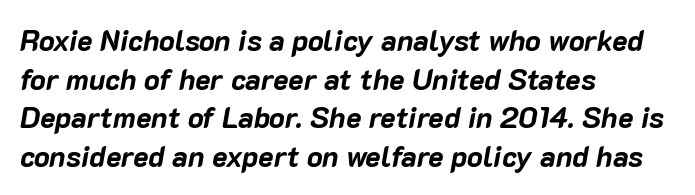
{"italic": "yes", "lean": "right", "slant_degrees": 10, "bold": "yes", "weight": "bold", "width": "normal", "stroke_contrast": "low", "x_height": "medium", "monospaced": "no", "underline": "no", "align": "left", "line_spacing": "normal", "line_spacing_ratio": 1.33, "letter_spacing": "normal", "letter_spacing_em": 0.0, "glyph_px": 29}
